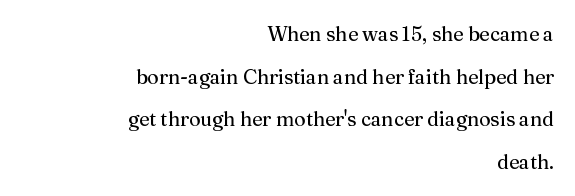
{"italic": "no", "bold": "no", "underline": "no", "align": "right", "line_spacing": "loose", "line_spacing_ratio": 2.13, "letter_spacing": "normal", "letter_spacing_em": 0.0, "glyph_px": 20}
